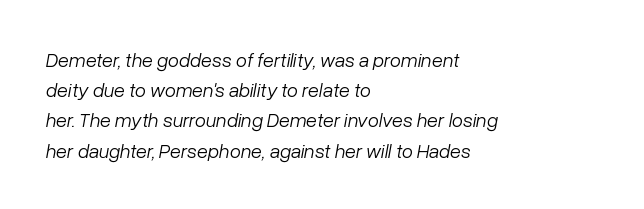
The image shows 20 px text type, italic (leaning right); set left-aligned, normal line spacing (1.51x), normal letter spacing, not underlined.
